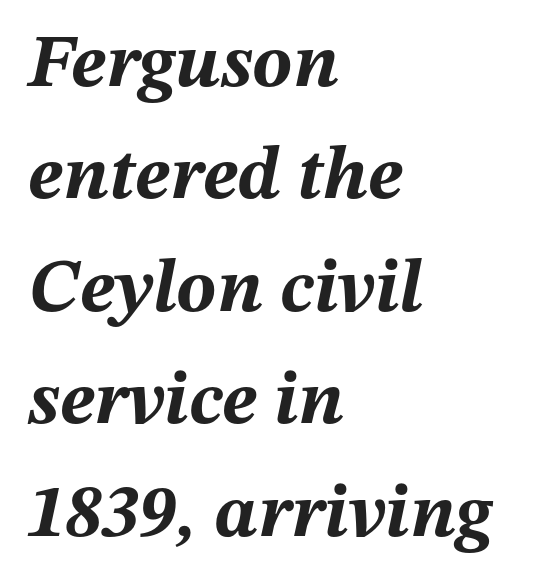
If you drew a line through each stem, it would be angled. Letters rest on an invisible, unmarked baseline. These lines are rendered in a variable-pitch font. The gaps between neighbouring characters are ordinary and unremarkable. Whoever set this chose a conventional vertical rhythm.
